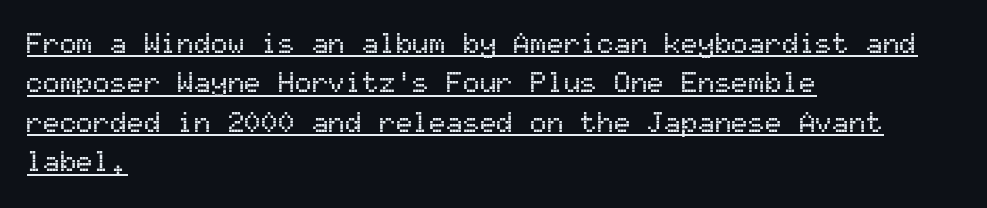
{"serif": "no", "italic": "no", "width": "normal", "stroke_contrast": "medium", "x_height": "medium", "monospaced": "yes", "underline": "yes", "align": "left", "line_spacing": "normal", "line_spacing_ratio": 1.41, "letter_spacing": "normal", "letter_spacing_em": 0.0, "glyph_px": 28}
